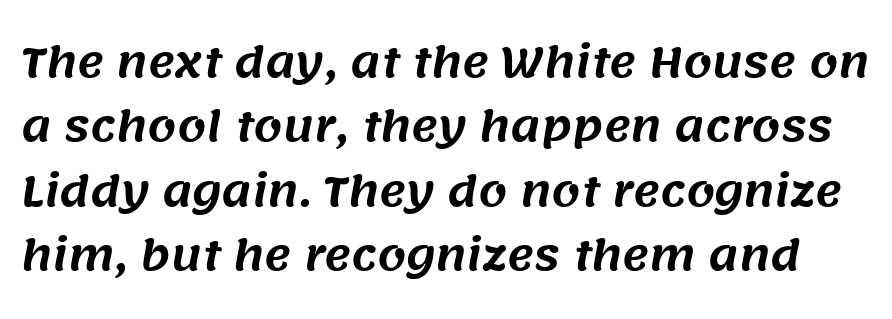
Q: Is the typeface a serif or a sans-serif typeface? A: Sans-serif.
Q: Is the text underlined? A: No.
Q: Is the spacing between letters normal or unusually wide? A: Normal.
Q: Is the spacing between lines tight, normal or loose? A: Normal.
Q: Width (condensed, normal, or wide)? A: Normal.
Q: Stroke contrast? A: Medium.
Q: x-height? A: Large.
Q: Monospaced? A: No.
